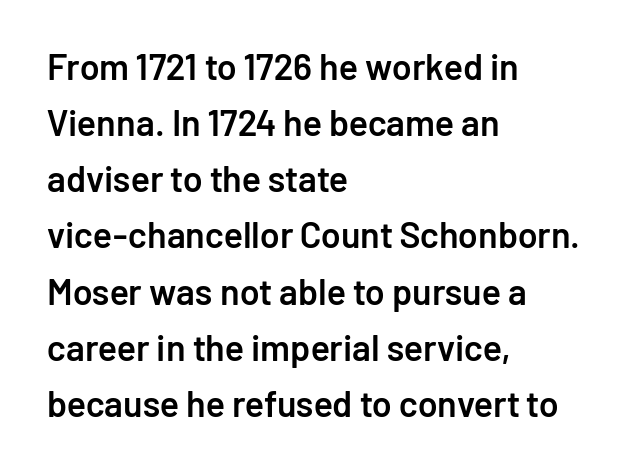
The rendering uses natural spacing where letterforms have individual widths. The passage is arranged the way most books set body copy — flush left. The letters are semibold — heavier than regular but short of a full bold. Tracking here is standard; glyphs follow each other at the usual distance. The foot of each line stays bare and open.
